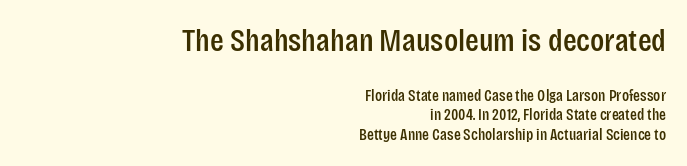
Q: Is the text italic (slanted)? A: No, it is upright.
Q: Is the typeface a serif or a sans-serif typeface? A: Sans-serif.
Q: Is the text underlined? A: No.
Q: How is the paragraph aligned? A: Right-aligned.
Q: Is the spacing between letters normal or unusually wide? A: Normal.
Q: Which block of text is set in a larger size, the first (top) or the second (bottom)? A: The first (top) one.
Q: Width (condensed, normal, or wide)? A: Condensed.
Q: Stroke contrast? A: Low.
Q: x-height? A: Large.
Q: Monospaced? A: No.
